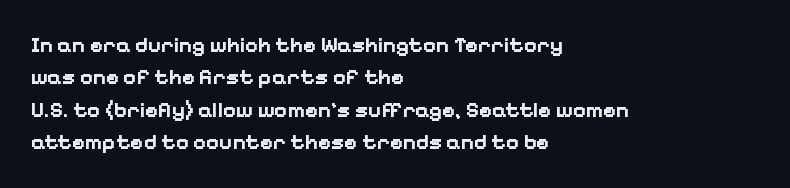
This block has exactly the height ordinary leading produces. A roman cut, with each character standing at attention. Typesetter's note: full bold, strokes at maximum text heaviness. The rendering anchors every line to the left-hand side.
